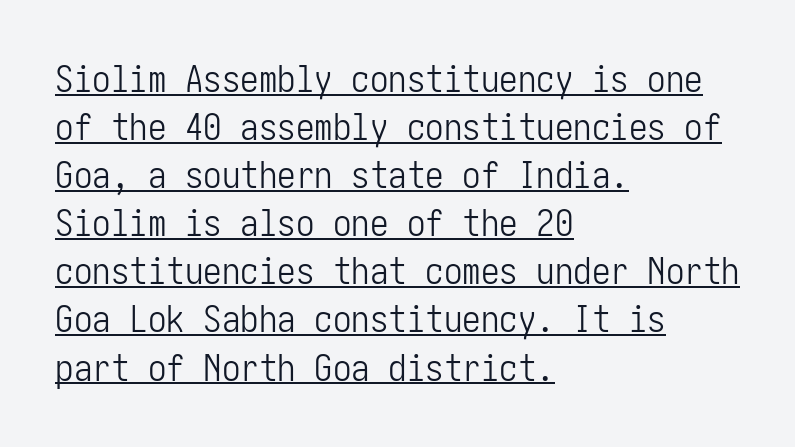
{"serif": "no", "italic": "no", "bold": "no", "weight": "light", "width": "condensed", "stroke_contrast": "low", "x_height": "medium", "underline": "yes", "align": "left", "line_spacing": "normal", "line_spacing_ratio": 1.3, "letter_spacing": "normal", "letter_spacing_em": 0.0, "glyph_px": 37}
